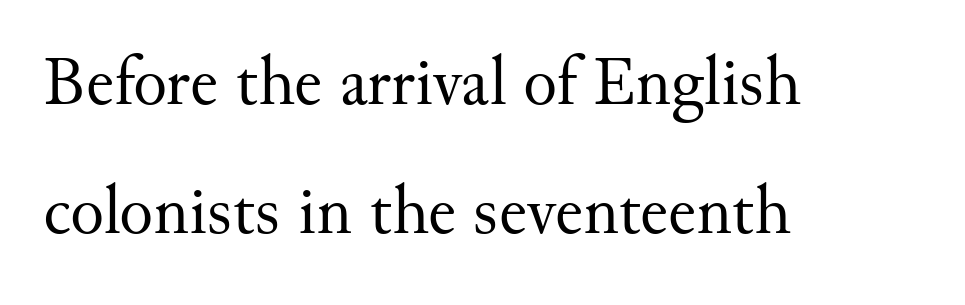
Q: Is the text bold? A: No.
Q: Is the text italic (slanted)? A: No, it is upright.
Q: Is the typeface a serif or a sans-serif typeface? A: Serif.
Q: Is the text underlined? A: No.
Q: How is the paragraph aligned? A: Left-aligned.
Q: Is the spacing between letters normal or unusually wide? A: Normal.
Q: Width (condensed, normal, or wide)? A: Normal.
Q: Stroke contrast? A: Medium.
Q: x-height? A: Small.
Q: Monospaced? A: No.
